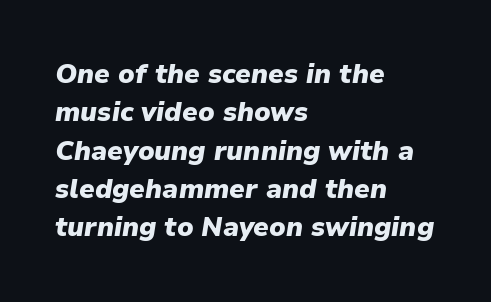
Q: Is the text bold? A: Yes.
Q: Is the text italic (slanted)? A: Yes, it leans right by about 9 degrees.
Q: Is the text underlined? A: No.
Q: How is the paragraph aligned? A: Left-aligned.
Q: Is the spacing between letters normal or unusually wide? A: Normal.
Q: Is the spacing between lines tight, normal or loose? A: Normal.
